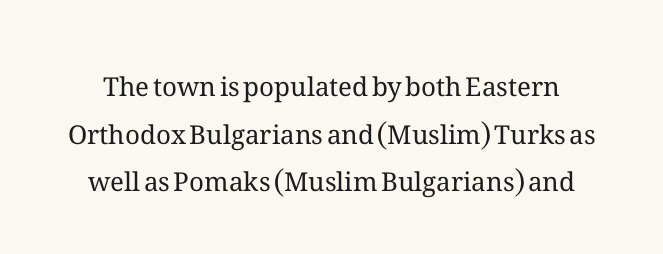
No chunkiness to these letters — they're not bold. It's the straight-up-and-down kind of type. Any mark beneath the type? The region is blank. No extra tracking has been applied to these lines.
